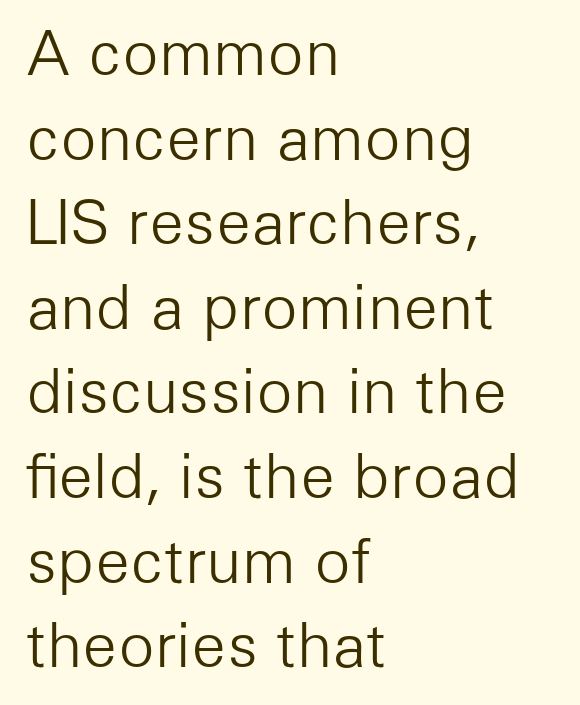
Q: Is the text bold? A: No.
Q: Is the text italic (slanted)? A: No, it is upright.
Q: Is the typeface a serif or a sans-serif typeface? A: Sans-serif.
Q: Is the text underlined? A: No.
Q: How is the paragraph aligned? A: Left-aligned.
Q: Is the spacing between letters normal or unusually wide? A: Normal.
Q: Is the spacing between lines tight, normal or loose? A: Normal.
Q: Width (condensed, normal, or wide)? A: Normal.
Q: Stroke contrast? A: Low.
Q: x-height? A: Medium.
Q: Monospaced? A: No.
